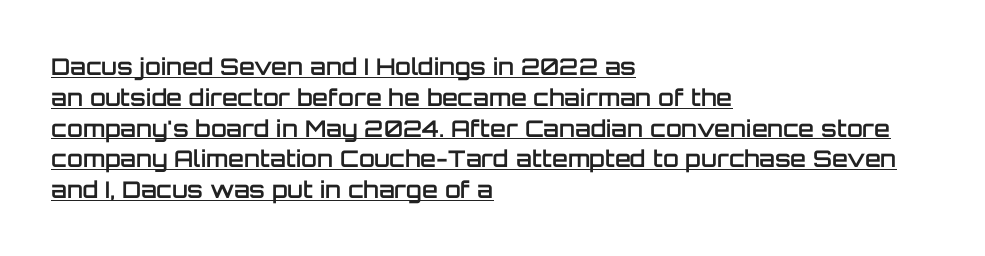
The image shows 23 px text type, upright; set left-aligned, normal line spacing (1.34x), normal letter spacing, underlined.
